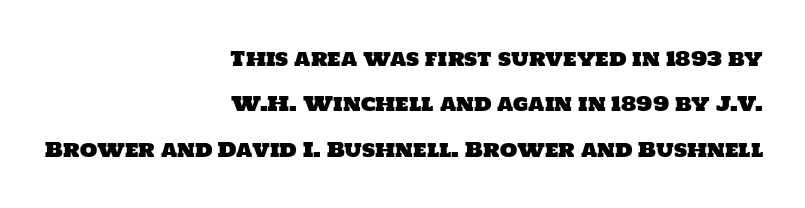
{"underline": "no", "align": "right", "line_spacing": "loose", "line_spacing_ratio": 2.27, "letter_spacing": "normal", "letter_spacing_em": 0.0, "glyph_px": 20}
